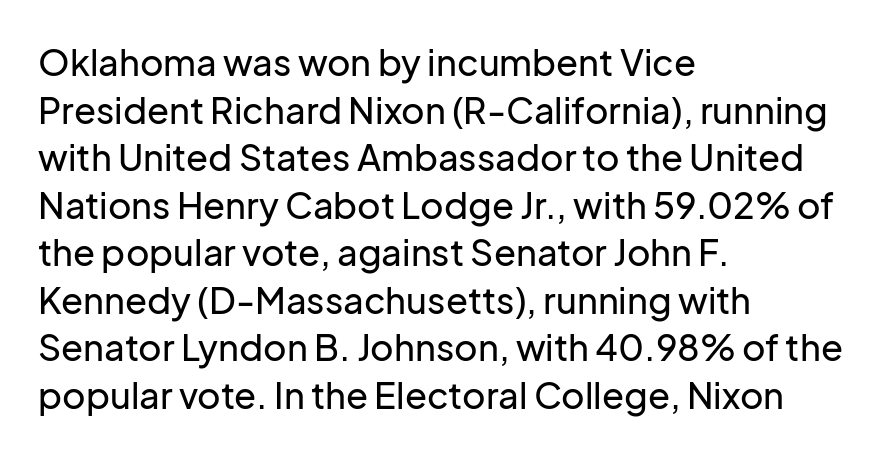
{"serif": "no", "italic": "no", "width": "normal", "stroke_contrast": "low", "x_height": "medium", "monospaced": "no", "underline": "no", "align": "left", "line_spacing": "normal", "line_spacing_ratio": 1.32, "letter_spacing": "normal", "letter_spacing_em": 0.0, "glyph_px": 36}
